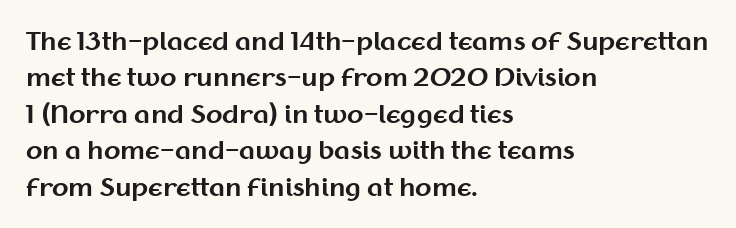
{"italic": "no", "bold": "yes", "underline": "no", "align": "left", "line_spacing": "normal", "line_spacing_ratio": 1.52, "letter_spacing": "normal", "letter_spacing_em": 0.0, "glyph_px": 24}
